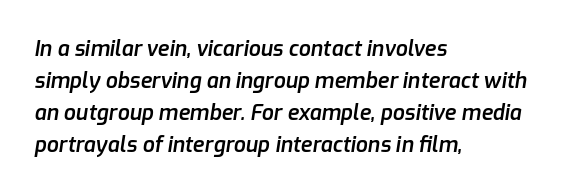
Q: Is the text bold? A: Semi-bold.
Q: Is the text italic (slanted)? A: Yes, it leans right by about 9 degrees.
Q: Is the text underlined? A: No.
Q: How is the paragraph aligned? A: Left-aligned.
Q: Is the spacing between letters normal or unusually wide? A: Normal.
Q: Is the spacing between lines tight, normal or loose? A: Normal.
